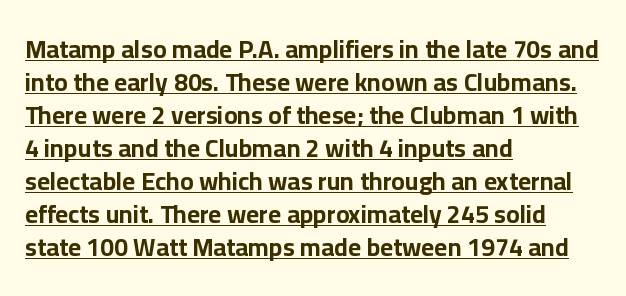
The image shows 25 px bold type, upright; set left-aligned, normal line spacing (1.32x), normal letter spacing, underlined.
